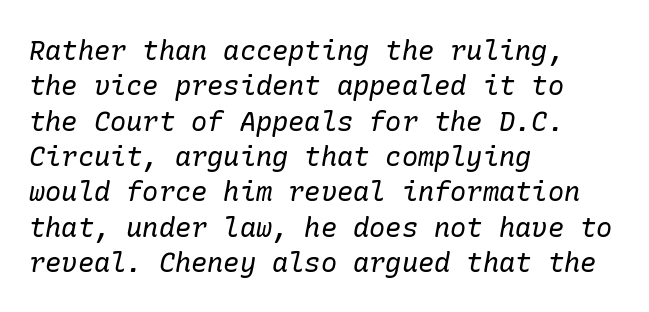
{"italic": "yes", "lean": "right", "slant_degrees": 10, "bold": "no", "underline": "no", "align": "left", "line_spacing": "normal", "line_spacing_ratio": 1.31, "letter_spacing": "normal", "letter_spacing_em": 0.0, "glyph_px": 27}
